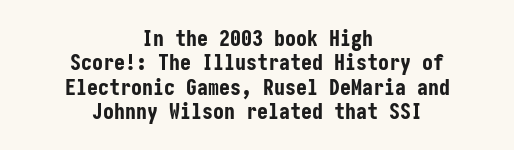
Q: Is the text bold? A: Yes.
Q: Is the text italic (slanted)? A: No, it is upright.
Q: Is the text underlined? A: No.
Q: How is the paragraph aligned? A: Centered.
Q: Is the spacing between letters normal or unusually wide? A: Normal.
Q: Is the spacing between lines tight, normal or loose? A: Tight.
